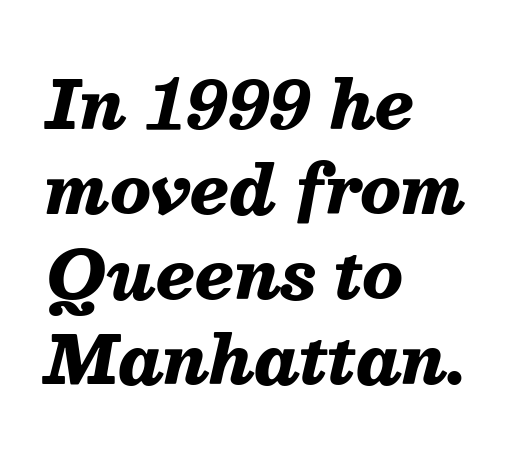
{"italic": "yes", "lean": "right", "slant_degrees": 13, "bold": "yes", "weight": "heavy", "width": "normal", "stroke_contrast": "medium", "x_height": "medium", "monospaced": "no", "underline": "no", "align": "left", "line_spacing": "normal", "line_spacing_ratio": 1.29, "letter_spacing": "normal", "letter_spacing_em": 0.0, "glyph_px": 66}
